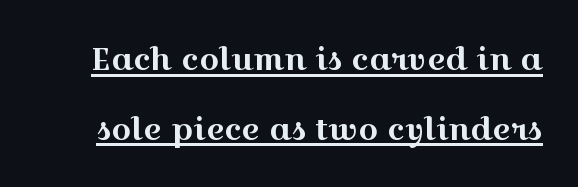
Q: Is the text italic (slanted)? A: No, it is upright.
Q: Is the typeface a serif or a sans-serif typeface? A: Serif.
Q: Is the text underlined? A: Yes.
Q: Is the spacing between letters normal or unusually wide? A: Normal.
Q: Is the spacing between lines tight, normal or loose? A: Loose.
Q: Width (condensed, normal, or wide)? A: Wide.
Q: x-height? A: Medium.
Q: Monospaced? A: No.
